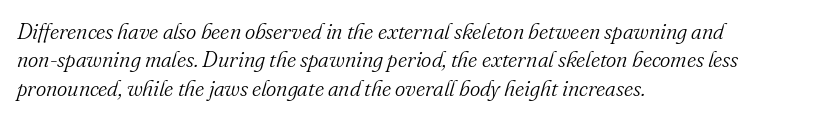
The image shows 22 px text type, italic (leaning right); set left-aligned, normal line spacing (1.29x), normal letter spacing, not underlined.
